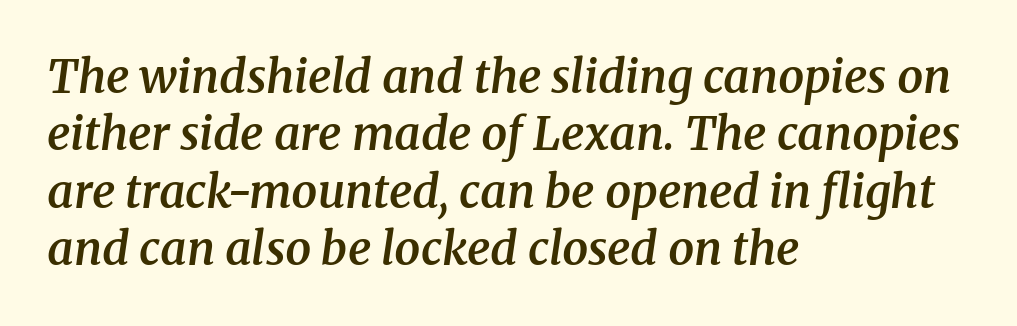
The image shows 46 px semibold serif type, italic (leaning right); set left-aligned, normal line spacing (1.25x), normal letter spacing, not underlined; medium stroke contrast and a medium x-height.
